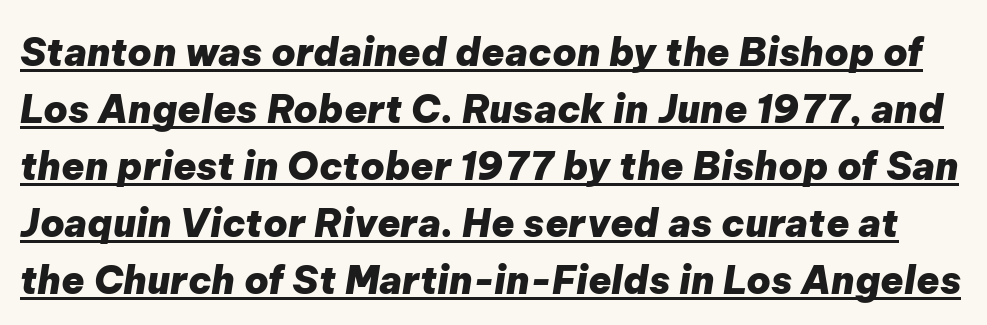
{"italic": "yes", "lean": "right", "slant_degrees": 9, "bold": "yes", "weight": "heavy", "width": "normal", "stroke_contrast": "low", "x_height": "medium", "monospaced": "no", "underline": "yes", "line_spacing": "normal", "line_spacing_ratio": 1.5, "letter_spacing": "normal", "letter_spacing_em": 0.0, "glyph_px": 38}
